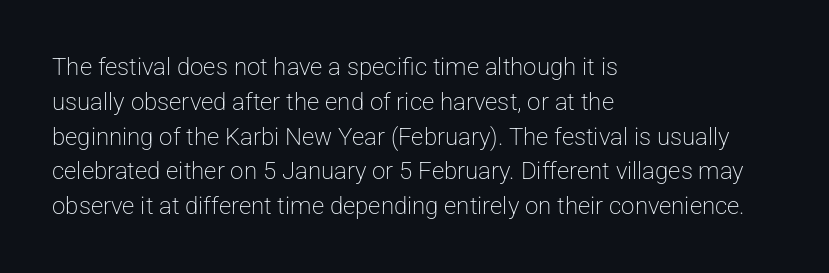
{"italic": "no", "bold": "no", "underline": "no", "align": "left", "line_spacing": "normal", "line_spacing_ratio": 1.45, "letter_spacing": "normal", "letter_spacing_em": 0.0, "glyph_px": 24}
